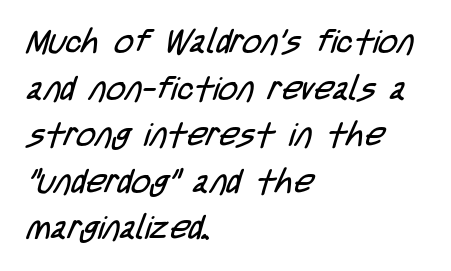
{"serif": "no", "bold": "no", "weight": "regular", "width": "condensed", "stroke_contrast": "low", "x_height": "large", "monospaced": "no", "underline": "no", "align": "left", "line_spacing": "normal", "line_spacing_ratio": 1.41, "letter_spacing": "normal", "letter_spacing_em": 0.0, "glyph_px": 33}
